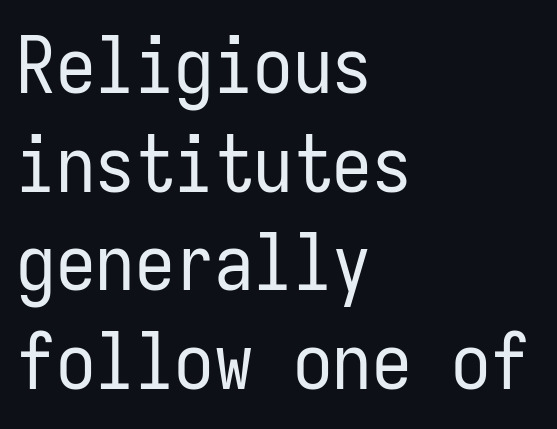
The image shows 79 px regular-weight, condensed sans-serif type, upright, monospaced; set left-aligned, normal line spacing (1.25x), normal letter spacing, not underlined; low stroke contrast and a medium x-height.
